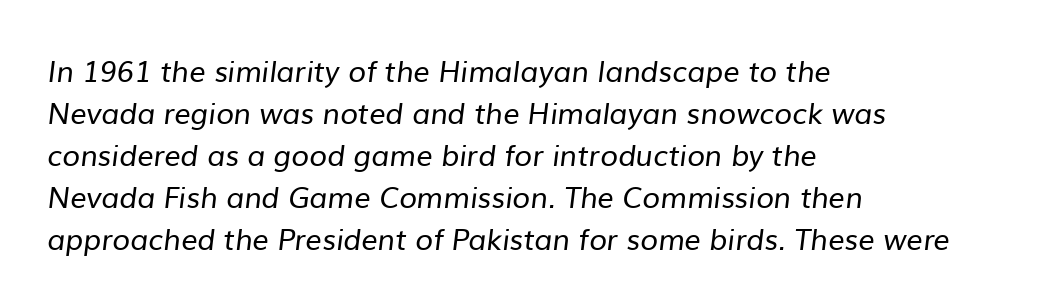
The rendering shows plain stroke endings on the letterforms — a sans-serif design. Is this a fixed-width face? No — the glyphs have proportional, varying widths. The words here are not underlined. Each word holds together tightly as a unit, with standard inter-letter gaps. Does the copy run flush right? No — it runs flush left. The leading is moderate, giving the passage an even texture.
